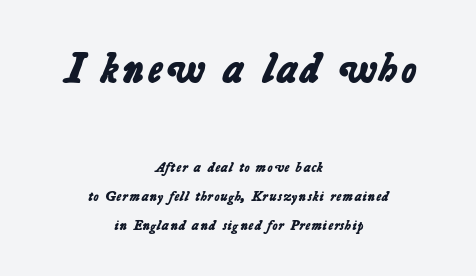
{"serif": "no", "bold": "yes", "weight": "bold", "width": "normal", "stroke_contrast": "low", "x_height": "medium", "monospaced": "no", "underline": "no", "align": "center", "line_spacing": "loose", "line_spacing_ratio": 2.04, "letter_spacing": "normal", "letter_spacing_em": 0.0, "larger_block": "first", "size_ratio": 2.93, "glyph_px": 41}
